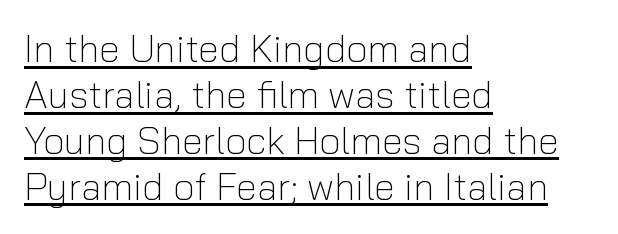
The image shows 38 px light sans-serif type, upright; set left-aligned, line spacing 1.21x, normal letter spacing, underlined; low stroke contrast and a medium x-height.
